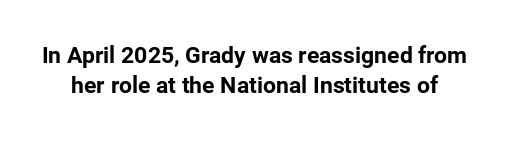
{"italic": "no", "bold": "yes", "underline": "no", "line_spacing": "normal", "line_spacing_ratio": 1.32, "letter_spacing": "normal", "letter_spacing_em": 0.0, "glyph_px": 23}
